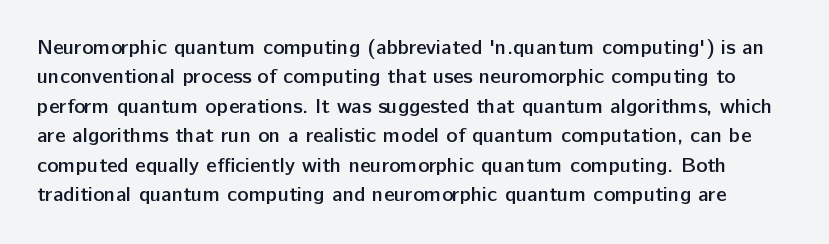
{"italic": "no", "bold": "semi", "underline": "no", "line_spacing": "normal", "line_spacing_ratio": 1.4, "letter_spacing": "normal", "letter_spacing_em": 0.0, "glyph_px": 21}
